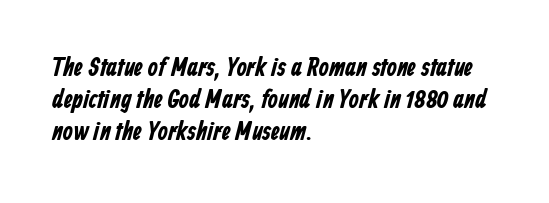
Short and long lines alike share a common starting point at left. Is the type bold? Yes — the strokes are clearly thick and heavy. The type is set solid horizontally, with unmodified tracking. Check the space under the baseline: it is left empty.
